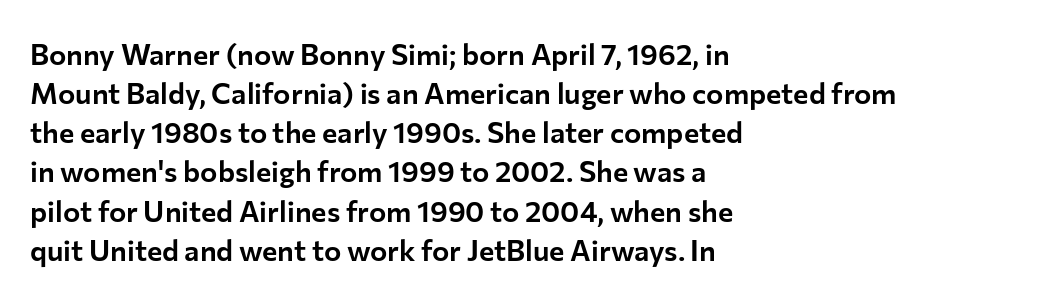
{"serif": "no", "italic": "no", "width": "normal", "stroke_contrast": "low", "x_height": "medium", "monospaced": "no", "underline": "no", "align": "left", "line_spacing": "normal", "line_spacing_ratio": 1.35, "letter_spacing": "normal", "letter_spacing_em": 0.0, "glyph_px": 29}
